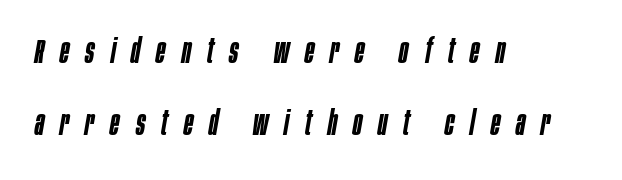
The image shows 34 px semibold, condensed type, italic (leaning right); set left-aligned, loose line spacing (2.12x), unusually wide letter spacing (+0.47 em), not underlined; low stroke contrast and a large x-height.
